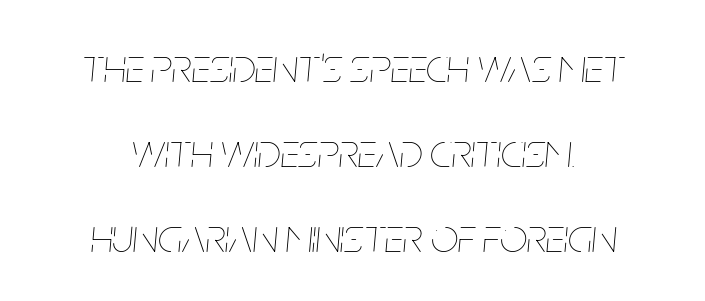
{"italic": "yes", "lean": "right", "slant_degrees": 5, "bold": "no", "weight": "thin", "width": "condensed", "stroke_contrast": "low", "x_height": "large", "monospaced": "no", "underline": "no", "align": "center", "line_spacing_ratio": 1.77, "letter_spacing": "normal", "letter_spacing_em": 0.0, "glyph_px": 48}
